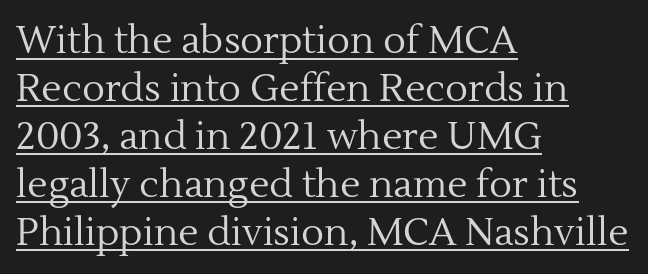
The image shows 38 px regular-weight serif type, upright; set left-aligned, normal line spacing (1.26x), normal letter spacing, underlined; a medium x-height.
